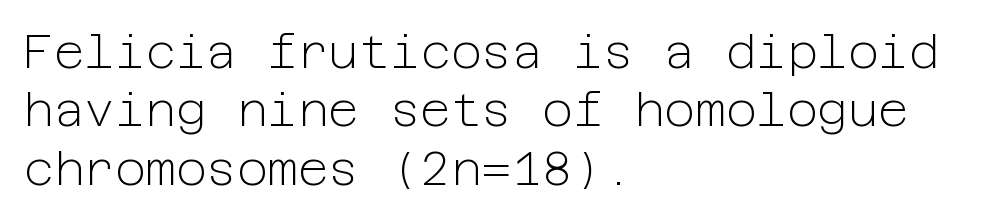
Style check: upright. Each stroke keeps to a modest, everyday thickness or less. In CSS terms this would be text-align: left. The string is rendered with underlining switched off. No extra tracking has been applied to these lines. A typesetter would label this face a sans.
